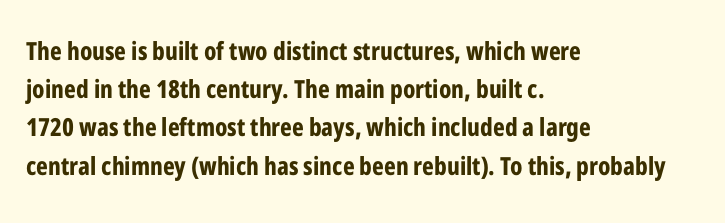
Lines of text with bare space underneath. Quick note: interline space is typical. The line texture is even and compact thanks to regular tracking. The letters stand straight up with perfectly vertical stems. I'd describe the lettering as bold — thick and assertive.
